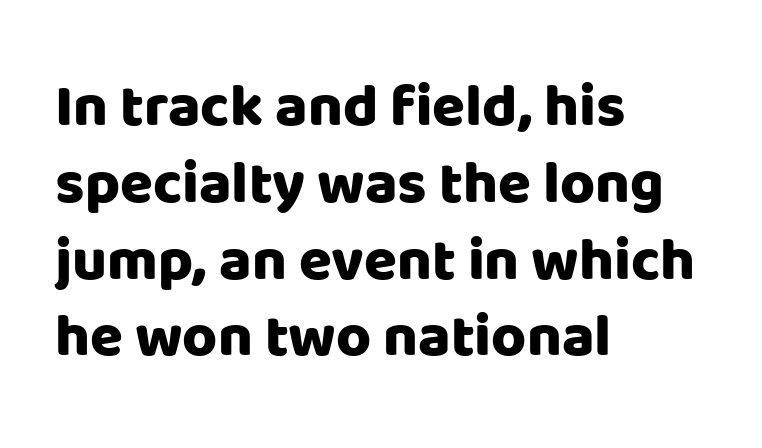
Q: Is the text bold? A: Yes.
Q: Is the text italic (slanted)? A: No, it is upright.
Q: Is the typeface a serif or a sans-serif typeface? A: Sans-serif.
Q: Is the text underlined? A: No.
Q: How is the paragraph aligned? A: Left-aligned.
Q: Is the spacing between letters normal or unusually wide? A: Normal.
Q: Is the spacing between lines tight, normal or loose? A: Normal.
Q: Width (condensed, normal, or wide)? A: Normal.
Q: Stroke contrast? A: Low.
Q: x-height? A: Large.
Q: Monospaced? A: No.
